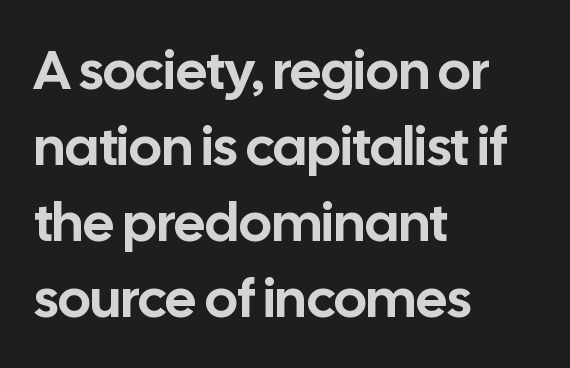
{"serif": "no", "italic": "no", "width": "normal", "stroke_contrast": "low", "x_height": "medium", "monospaced": "no", "underline": "no", "align": "left", "line_spacing": "normal", "line_spacing_ratio": 1.38, "letter_spacing": "normal", "letter_spacing_em": 0.0, "glyph_px": 55}
